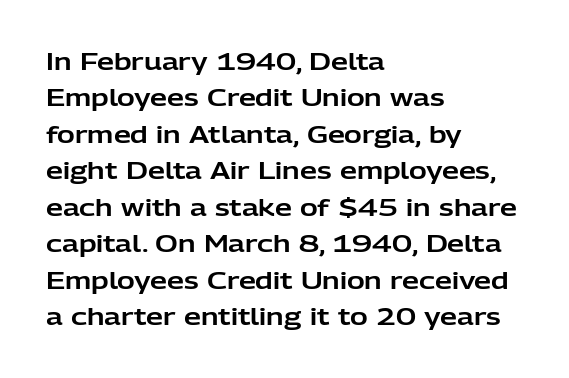
The image shows 24 px text type, upright; set left-aligned, normal line spacing (1.52x), normal letter spacing, not underlined.
